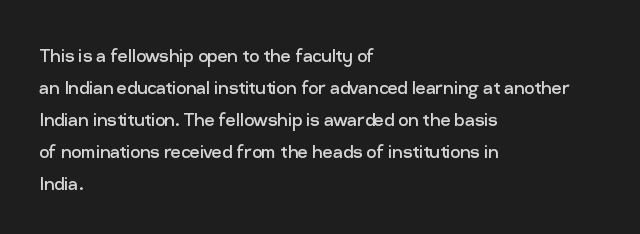
{"italic": "no", "bold": "no", "underline": "no", "align": "left", "line_spacing": "normal", "line_spacing_ratio": 1.45, "letter_spacing": "normal", "letter_spacing_em": 0.0, "glyph_px": 22}
